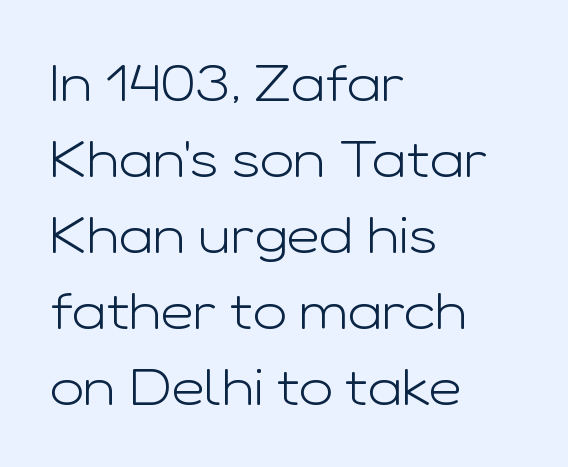
{"serif": "no", "italic": "no", "bold": "no", "weight": "light", "width": "wide", "stroke_contrast": "low", "x_height": "medium", "monospaced": "no", "underline": "no", "align": "left", "line_spacing": "normal", "line_spacing_ratio": 1.49, "letter_spacing": "normal", "letter_spacing_em": 0.0, "glyph_px": 51}
